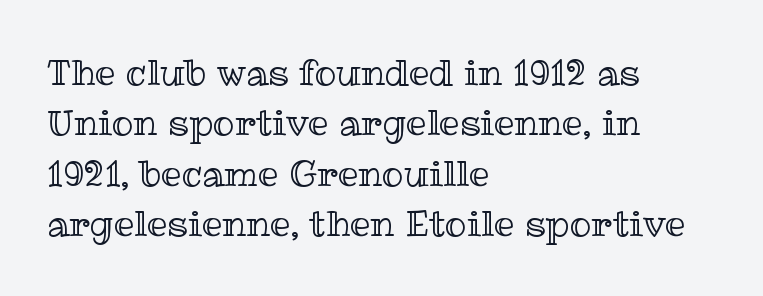
The image shows 36 px text type, upright; set left-aligned, normal line spacing (1.4x), normal letter spacing, not underlined; a medium x-height.
